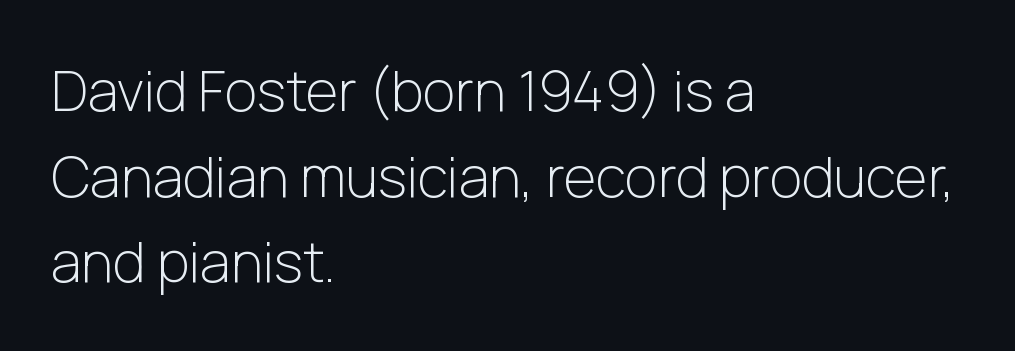
{"serif": "no", "italic": "no", "bold": "no", "weight": "light", "width": "normal", "stroke_contrast": "low", "x_height": "medium", "monospaced": "no", "underline": "no", "align": "left", "line_spacing": "normal", "line_spacing_ratio": 1.53, "letter_spacing": "normal", "letter_spacing_em": 0.0, "glyph_px": 56}
